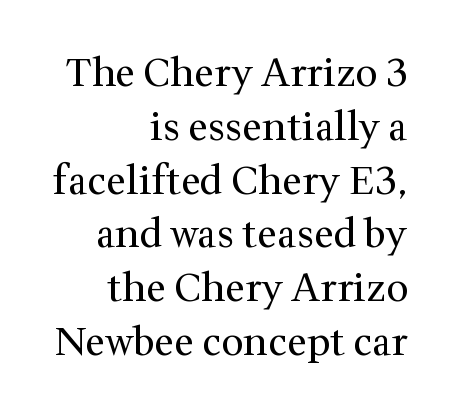
Is there much room between lines? A standard amount, neither cramped nor airy. Beneath every word, the page is bare. Caption: standard tracking, unaltered. These lines are composed in type with serifs. Varying glyph widths throughout — classic text-font behaviour. Quick note: not italic, upright.
